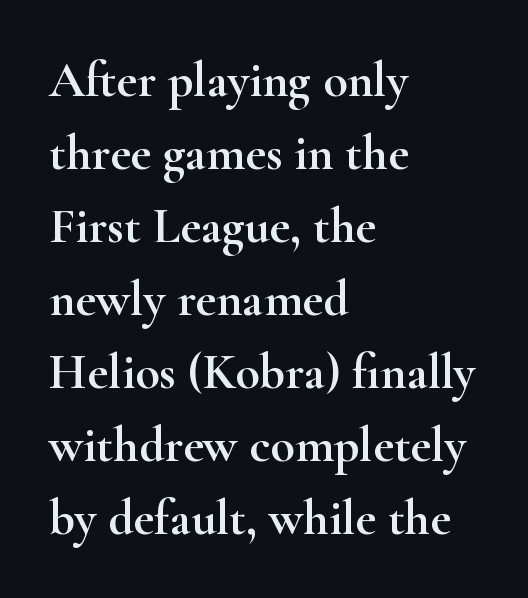
{"serif": "yes", "italic": "no", "width": "wide", "stroke_contrast": "high", "x_height": "small", "monospaced": "no", "underline": "no", "align": "left", "line_spacing": "normal", "line_spacing_ratio": 1.46, "letter_spacing": "normal", "letter_spacing_em": 0.0, "glyph_px": 50}
